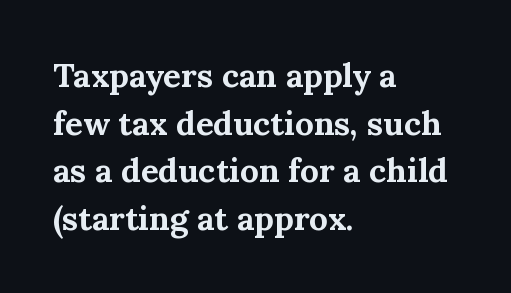
{"serif": "yes", "italic": "no", "bold": "yes", "weight": "bold", "width": "normal", "stroke_contrast": "medium", "x_height": "medium", "monospaced": "no", "underline": "no", "align": "left", "line_spacing": "normal", "line_spacing_ratio": 1.44, "letter_spacing": "normal", "letter_spacing_em": 0.0, "glyph_px": 33}
